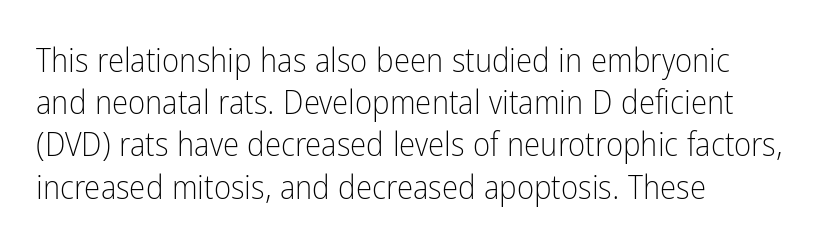
{"serif": "no", "italic": "no", "bold": "no", "weight": "light", "width": "condensed", "stroke_contrast": "low", "x_height": "medium", "monospaced": "no", "underline": "no", "align": "left", "line_spacing": "normal", "line_spacing_ratio": 1.28, "letter_spacing": "normal", "letter_spacing_em": 0.0, "glyph_px": 33}
